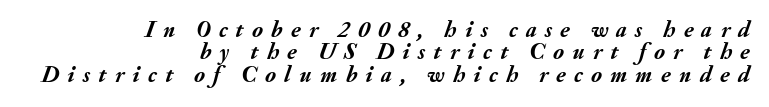
Q: Is the text bold? A: Yes.
Q: Is the text italic (slanted)? A: Yes, it leans right by about 20 degrees.
Q: Is the text underlined? A: No.
Q: How is the paragraph aligned? A: Right-aligned.
Q: Is the spacing between letters normal or unusually wide? A: Unusually wide.
Q: Is the spacing between lines tight, normal or loose? A: Tight.
